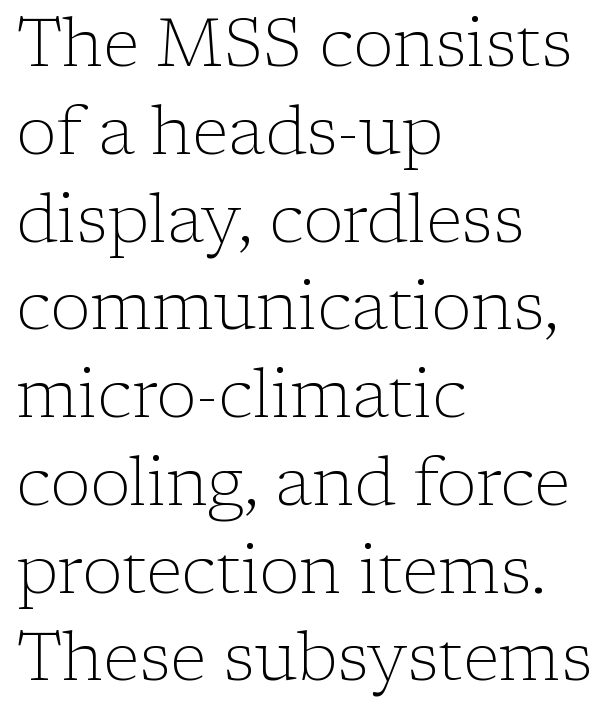
The image shows 67 px light serif type, upright; set left-aligned, normal line spacing (1.31x), normal letter spacing, not underlined; low stroke contrast and a medium x-height.
